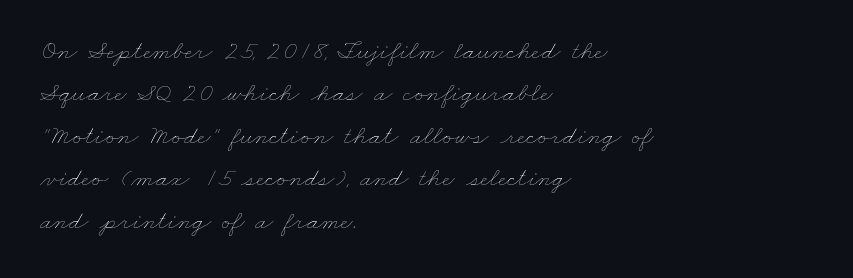
Q: Is the text bold? A: No.
Q: Is the text underlined? A: No.
Q: How is the paragraph aligned? A: Left-aligned.
Q: Is the spacing between letters normal or unusually wide? A: Normal.
Q: Is the spacing between lines tight, normal or loose? A: Normal.
